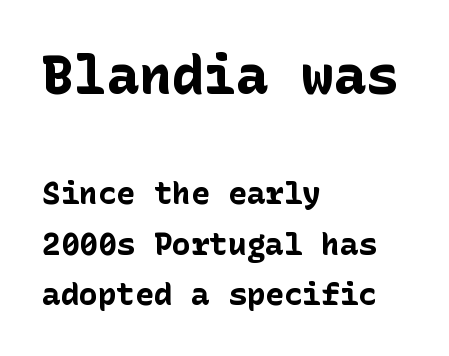
Q: Is the text bold? A: Yes.
Q: Is the text italic (slanted)? A: No, it is upright.
Q: Is the typeface a serif or a sans-serif typeface? A: Sans-serif.
Q: Is the text underlined? A: No.
Q: How is the paragraph aligned? A: Left-aligned.
Q: Is the spacing between letters normal or unusually wide? A: Normal.
Q: Is the spacing between lines tight, normal or loose? A: Normal.
Q: Which block of text is set in a larger size, the first (top) or the second (bottom)? A: The first (top) one.
Q: Width (condensed, normal, or wide)? A: Normal.
Q: Stroke contrast? A: Low.
Q: x-height? A: Medium.
